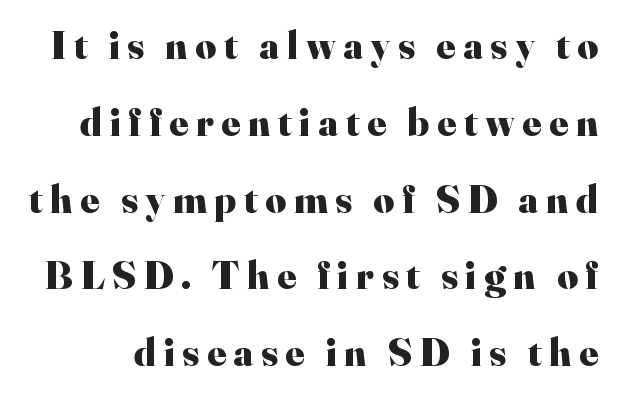
{"serif": "yes", "italic": "no", "bold": "yes", "weight": "heavy", "width": "normal", "stroke_contrast": "high", "x_height": "small", "monospaced": "no", "underline": "no", "line_spacing": "loose", "line_spacing_ratio": 1.92, "glyph_px": 40}
